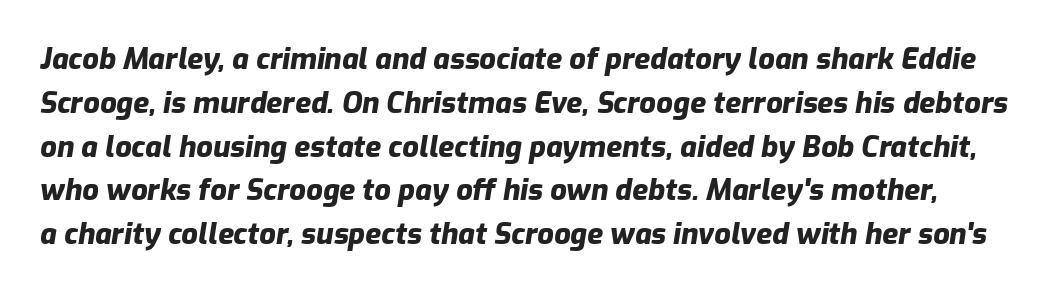
{"italic": "yes", "lean": "right", "slant_degrees": 9, "bold": "yes", "weight": "heavy", "width": "normal", "stroke_contrast": "low", "x_height": "medium", "monospaced": "no", "underline": "no", "line_spacing": "normal", "line_spacing_ratio": 1.51, "letter_spacing": "normal", "letter_spacing_em": 0.0, "glyph_px": 29}
